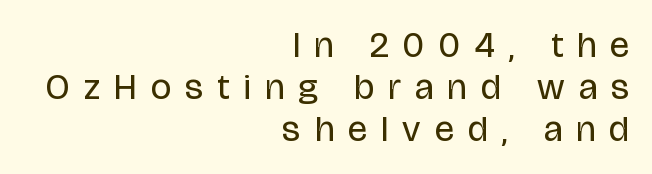
The image shows 36 px regular-weight, condensed sans-serif type, upright; set right-aligned, line spacing 1.16x, unusually wide letter spacing (+0.4 em), not underlined; low stroke contrast and a large x-height.
